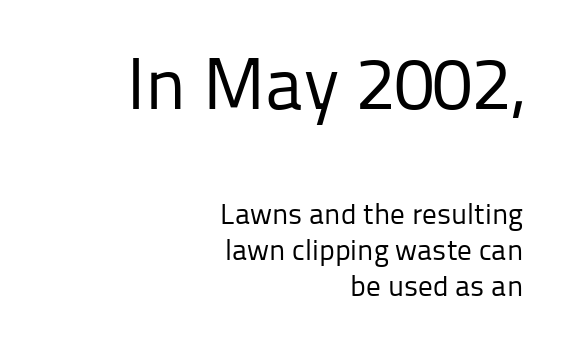
The passage shown is typeset with a sans-serif family. The gap between lines stays unmarked. A flush-right, rag-left setting is used for this passage. Varying glyph widths throughout — classic text-font behaviour. Type size steps down from the first block to the second. Standard letterfit; no display-style spreading of the glyphs.
